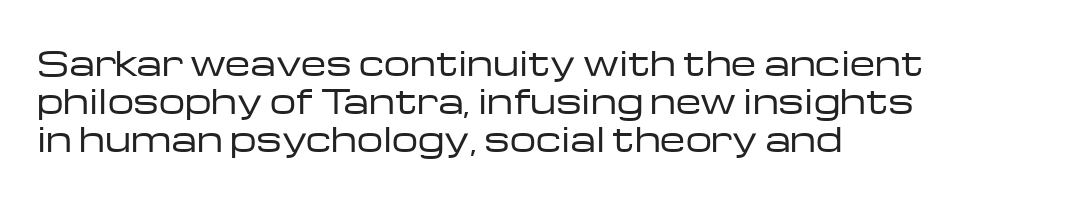
The passage is arranged the way most books set body copy — flush left. The line-height multiplier appears low, near solid setting. Is this a fixed-width face? No — the glyphs have proportional, varying widths. The font sits on the lighter half of the weight spectrum, regular included.
